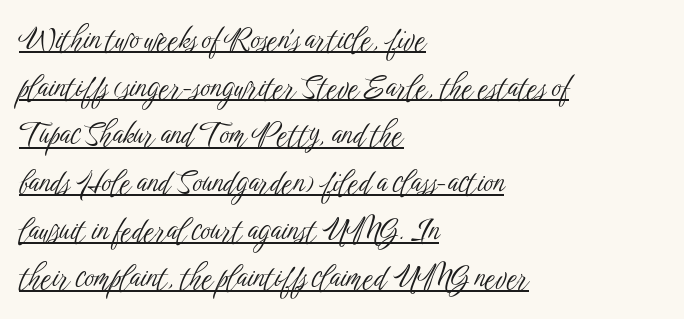
{"serif": "no", "bold": "no", "weight": "light", "width": "condensed", "stroke_contrast": "low", "x_height": "medium", "monospaced": "no", "underline": "yes", "align": "left", "line_spacing": "normal", "line_spacing_ratio": 1.59, "letter_spacing": "normal", "letter_spacing_em": 0.0, "glyph_px": 30}
